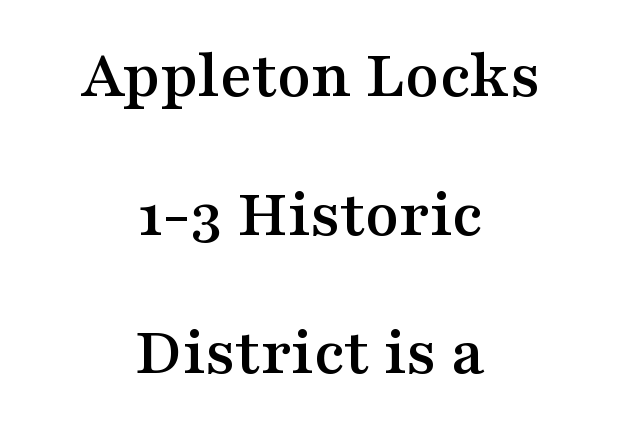
The image shows 69 px wide serif type, upright; set centered, loose line spacing (2.01x), normal letter spacing, not underlined; medium stroke contrast and a medium x-height.
